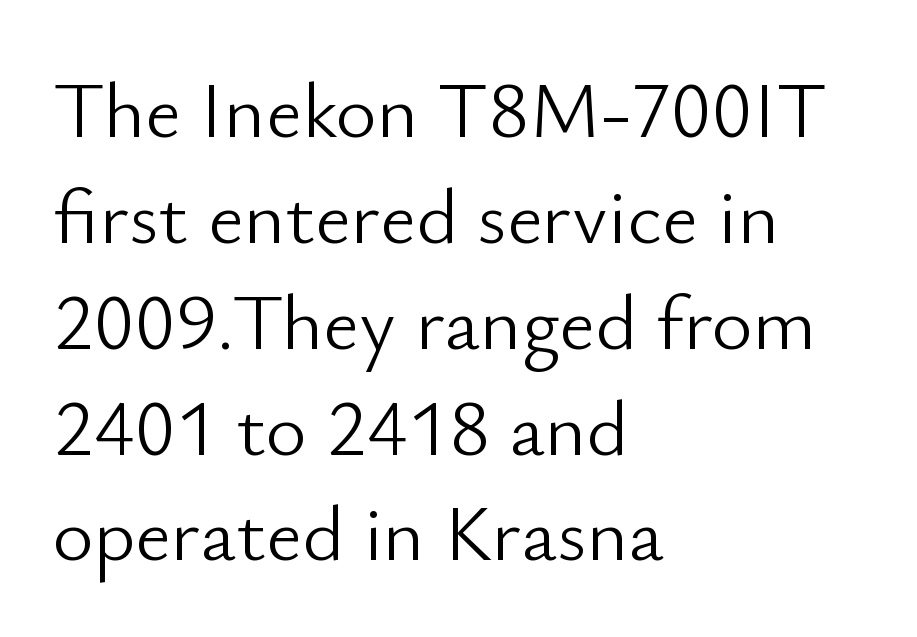
Grotesque or geometric, the face here clearly has no serifs. Between one letter and the next there's only the usual sliver of space. The space beneath each line is pristine and unruled. This sample has the flowing, uneven cadence of proportional lettering. This reads as an unemphasized weight, regular at the heaviest. The lines in this sample share a left origin and differ only in where they stop.
